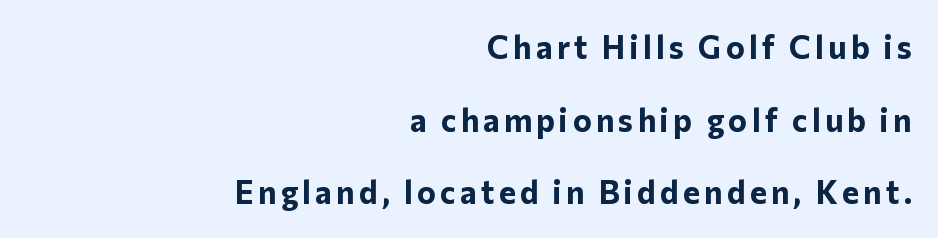
{"serif": "no", "italic": "no", "bold": "yes", "weight": "bold", "width": "normal", "stroke_contrast": "low", "x_height": "medium", "monospaced": "no", "underline": "no", "align": "right", "line_spacing": "loose", "line_spacing_ratio": 2.27, "glyph_px": 32}
